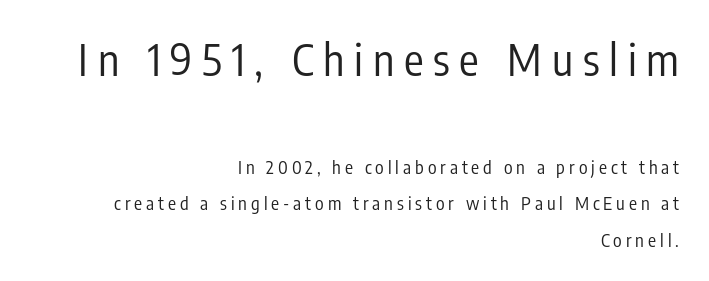
The image shows 44 px regular-weight, condensed sans-serif type, upright; set right-aligned, loose line spacing (2.03x), unusually wide letter spacing (+0.22 em), not underlined; the first (top) block is 2.44x larger; low stroke contrast and a medium x-height.
